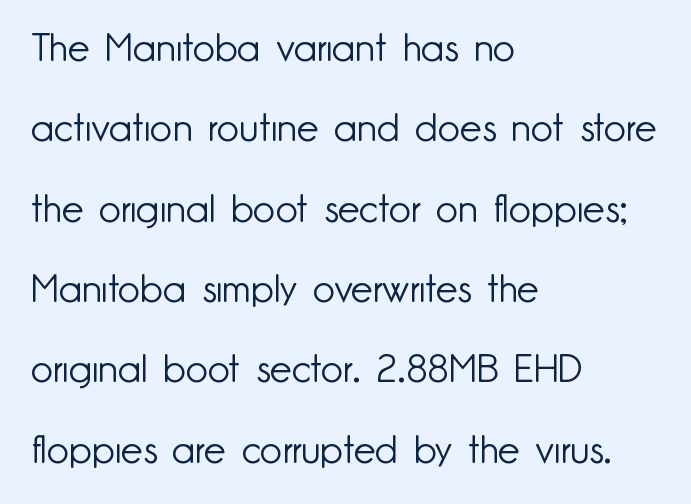
The face used here is rendered with its standard letterfit. The face used here is a sans, in the tradition of grotesques and geometrics. Tall strokes in this sample are plumb rather than angled. Bold? No — there's no thickening of the strokes. You could not count columns in this text — the font is proportionally spaced. Visually the block forms a straight wall on the left and a jagged coastline on the right.
